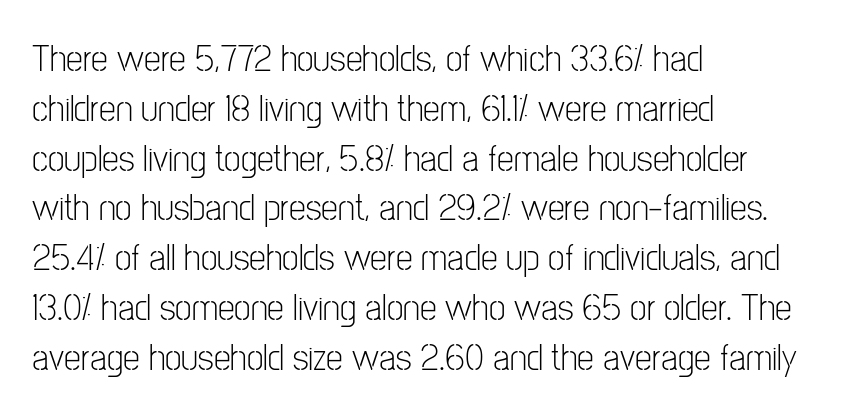
The image shows 38 px light, condensed sans-serif type, upright; set left-aligned, normal line spacing (1.31x), normal letter spacing, not underlined; low stroke contrast and a medium x-height.
